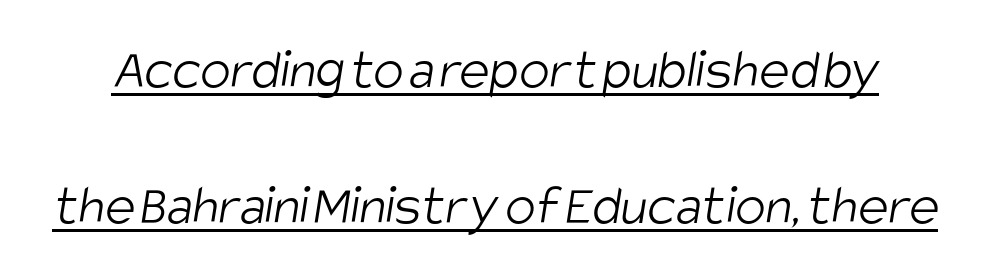
What stands out about the letter spacing? Nothing — it is the standard amount. The letters advance in unequal steps, a hallmark of proportional type. Ink coverage per letter is moderate at most. Leading is clearly above the norm, producing a sparse column. Nope, no serifs anywhere on these letters. The typesetter has applied underlining to the passage shown.
